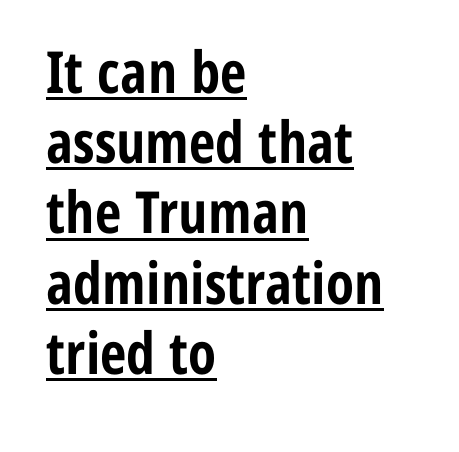
Q: Is the text bold? A: Yes.
Q: Is the text italic (slanted)? A: No, it is upright.
Q: Is the typeface a serif or a sans-serif typeface? A: Sans-serif.
Q: Is the text underlined? A: Yes.
Q: How is the paragraph aligned? A: Left-aligned.
Q: Is the spacing between letters normal or unusually wide? A: Normal.
Q: Width (condensed, normal, or wide)? A: Condensed.
Q: Stroke contrast? A: Low.
Q: x-height? A: Medium.
Q: Monospaced? A: No.
